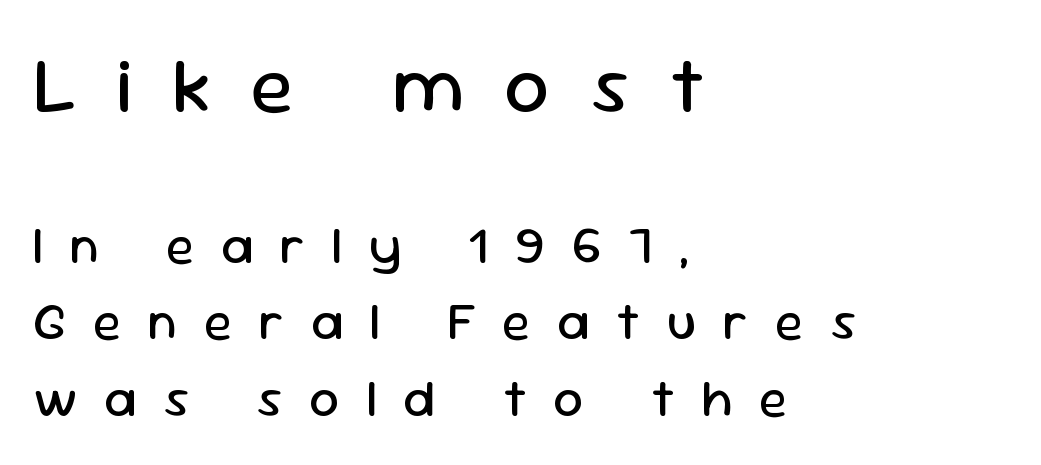
{"serif": "no", "italic": "no", "bold": "no", "weight": "regular", "width": "normal", "stroke_contrast": "low", "x_height": "medium", "monospaced": "no", "underline": "no", "align": "left", "line_spacing": "normal", "line_spacing_ratio": 1.44, "letter_spacing": "wide", "letter_spacing_em": 0.5, "larger_block": "first", "size_ratio": 1.49, "glyph_px": 79}
